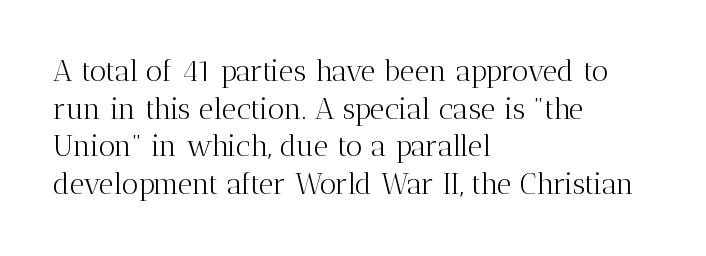
Q: Is the text bold? A: No.
Q: Is the text italic (slanted)? A: No, it is upright.
Q: Is the typeface a serif or a sans-serif typeface? A: Serif.
Q: Is the text underlined? A: No.
Q: How is the paragraph aligned? A: Left-aligned.
Q: Is the spacing between letters normal or unusually wide? A: Normal.
Q: Is the spacing between lines tight, normal or loose? A: Normal.
Q: Width (condensed, normal, or wide)? A: Normal.
Q: Stroke contrast? A: Medium.
Q: x-height? A: Medium.
Q: Monospaced? A: No.
